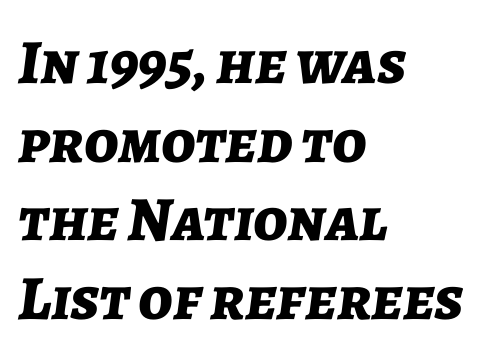
{"italic": "yes", "lean": "right", "slant_degrees": 7, "bold": "yes", "weight": "bold", "width": "normal", "stroke_contrast": "low", "x_height": "medium", "monospaced": "no", "underline": "no", "align": "left", "line_spacing": "normal", "line_spacing_ratio": 1.25, "letter_spacing": "normal", "letter_spacing_em": 0.0, "glyph_px": 63}
